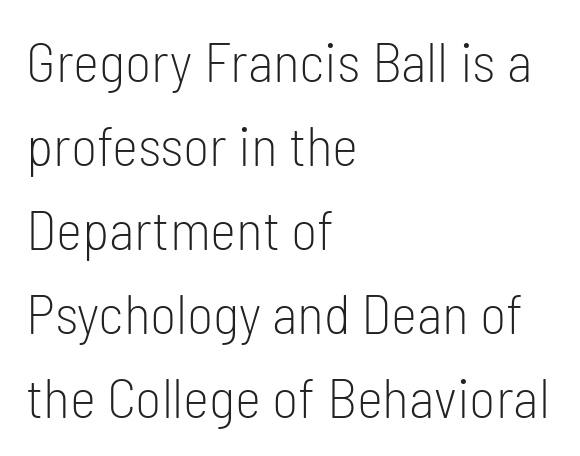
The image shows 56 px light, condensed sans-serif type, upright; set left-aligned, normal line spacing (1.5x), normal letter spacing, not underlined; low stroke contrast and a medium x-height.
